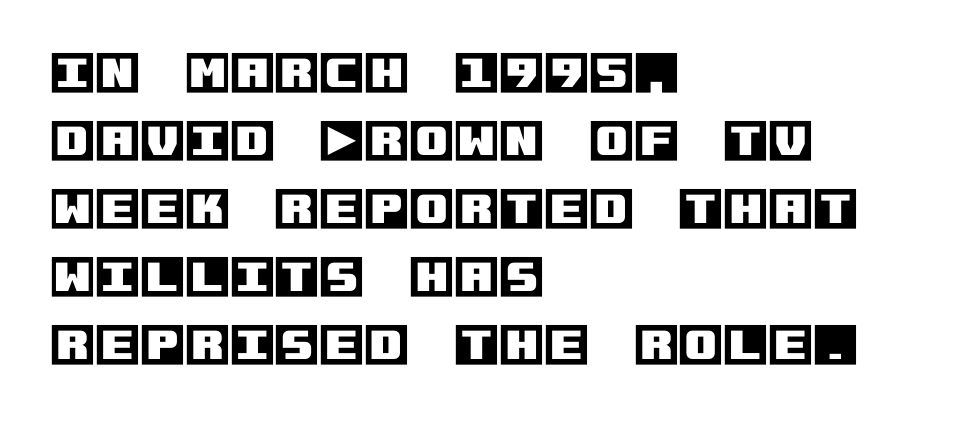
Q: Is the text italic (slanted)? A: No, it is upright.
Q: Is the text underlined? A: No.
Q: How is the paragraph aligned? A: Left-aligned.
Q: Is the spacing between letters normal or unusually wide? A: Normal.
Q: Is the spacing between lines tight, normal or loose? A: Normal.
Q: Width (condensed, normal, or wide)? A: Normal.
Q: x-height? A: Large.
